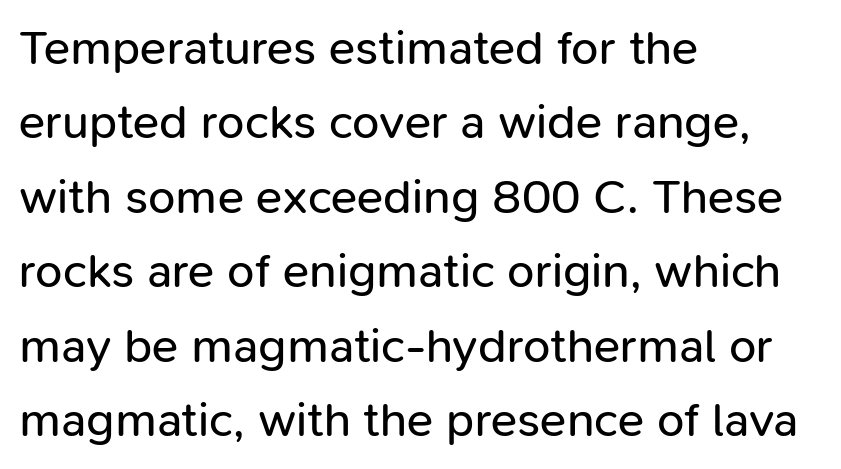
The image shows 49 px regular-weight sans-serif type, upright; set left-aligned, normal line spacing (1.52x), normal letter spacing, not underlined; low stroke contrast and a medium x-height.
